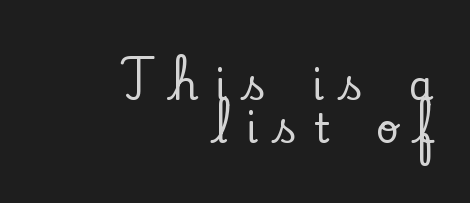
A typesetter would call this proportional, since set widths differ per character. Notice how descenders almost collide with the ascenders below — that's tight leading. Letters rest on an invisible, unmarked baseline. Every row of glyphs terminates at an identical x-position on the right. Spacing between characters has been opened up far beyond the box default. Font category for this specimen: serif.
